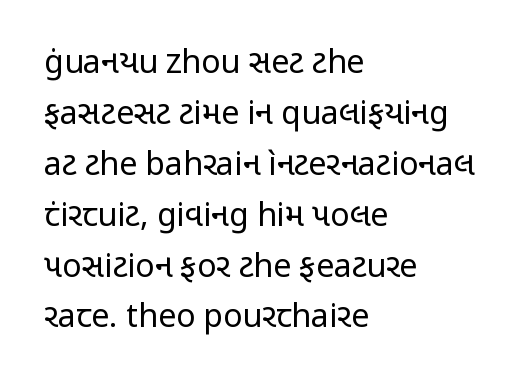
Compared with typical paragraphs, the rows here are spaced about the same. Upright lettering throughout. A typesetter would call this proportional, since set widths differ per character. Grotesque or geometric, the face here clearly has no serifs. This is not heavy type; no bold has been used.
